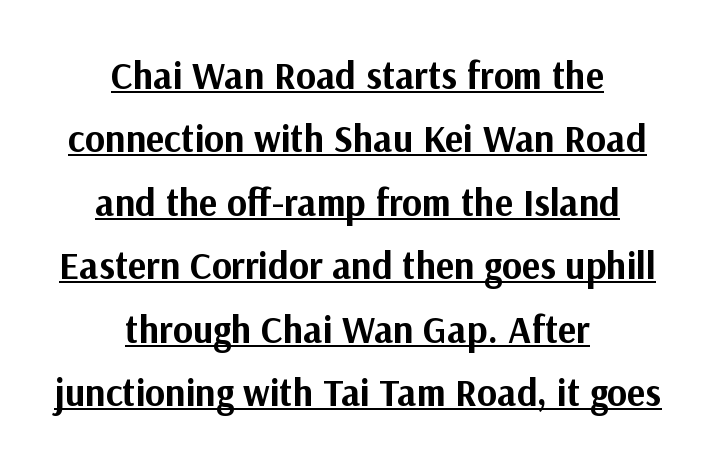
{"serif": "no", "italic": "no", "bold": "yes", "weight": "bold", "width": "normal", "stroke_contrast": "medium", "x_height": "medium", "monospaced": "no", "underline": "yes", "align": "center", "line_spacing": "normal", "line_spacing_ratio": 1.67, "letter_spacing": "normal", "letter_spacing_em": 0.0, "glyph_px": 38}
